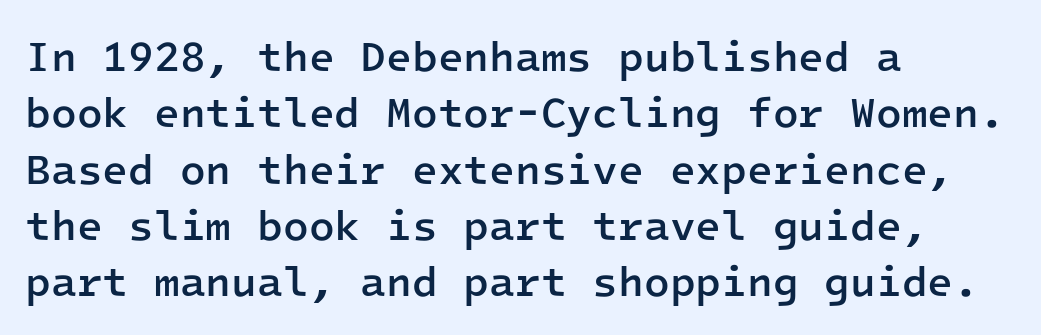
Students, observe: this is what conventionally led text looks like. Which margin do the lines hug? The left one — the right edge is uneven. This sample has the even, mechanical cadence of fixed-width lettering. A bit beefed up — I'd call it semibold rather than bold. Posture: straight, roman, zero tilt. A bare baseline throughout the passage.
